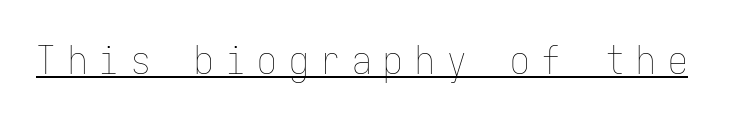
{"italic": "no", "bold": "no", "weight": "thin", "width": "condensed", "stroke_contrast": "low", "x_height": "medium", "monospaced": "yes", "underline": "yes", "letter_spacing": "wide", "letter_spacing_em": 0.31, "glyph_px": 39}
